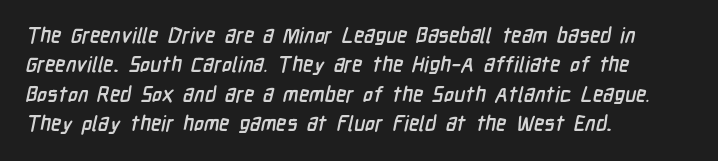
The image shows 21 px bold type; set left-aligned, normal line spacing (1.4x), normal letter spacing, not underlined.
